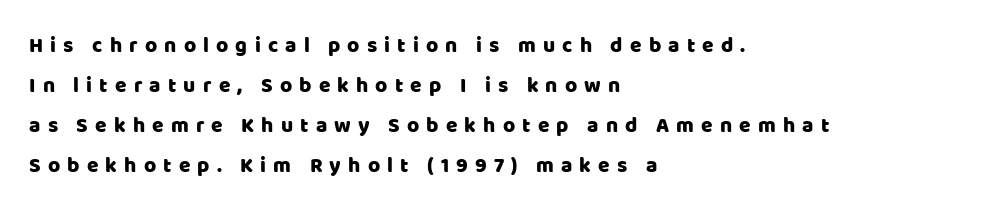
{"italic": "no", "underline": "no", "align": "left", "line_spacing": "loose", "line_spacing_ratio": 1.9, "letter_spacing": "wide", "letter_spacing_em": 0.34, "glyph_px": 21}
